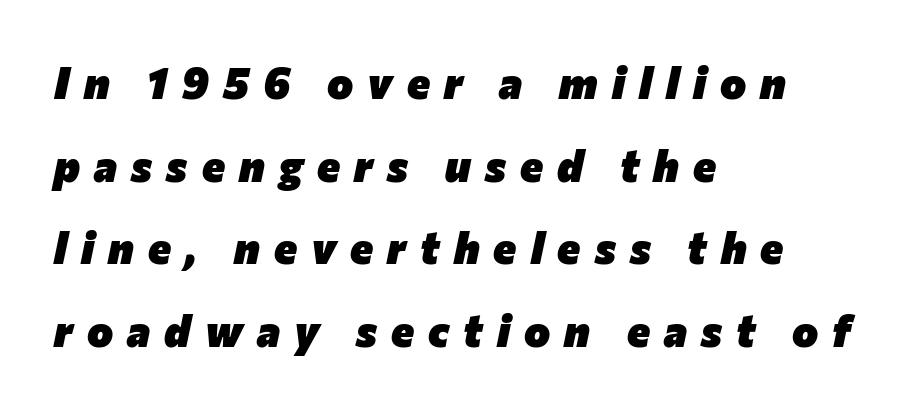
The image shows 44 px heavy type, italic (leaning right); set left-aligned, line spacing 1.88x, unusually wide letter spacing (+0.32 em), not underlined; low stroke contrast and a medium x-height.
